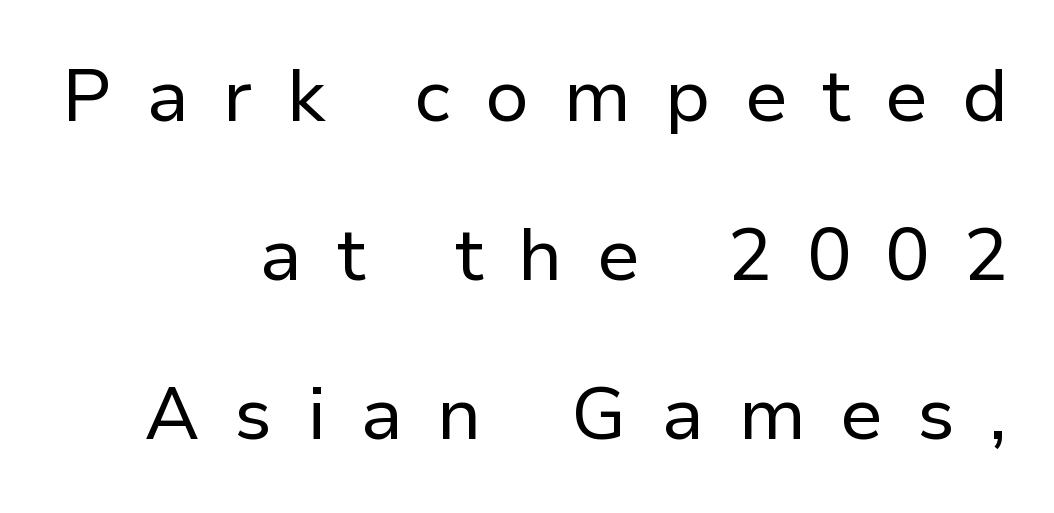
Q: Is the text bold? A: No.
Q: Is the text italic (slanted)? A: No, it is upright.
Q: Is the typeface a serif or a sans-serif typeface? A: Sans-serif.
Q: Is the text underlined? A: No.
Q: How is the paragraph aligned? A: Right-aligned.
Q: Is the spacing between letters normal or unusually wide? A: Unusually wide.
Q: Is the spacing between lines tight, normal or loose? A: Loose.
Q: Width (condensed, normal, or wide)? A: Normal.
Q: Stroke contrast? A: Low.
Q: x-height? A: Medium.
Q: Monospaced? A: No.
